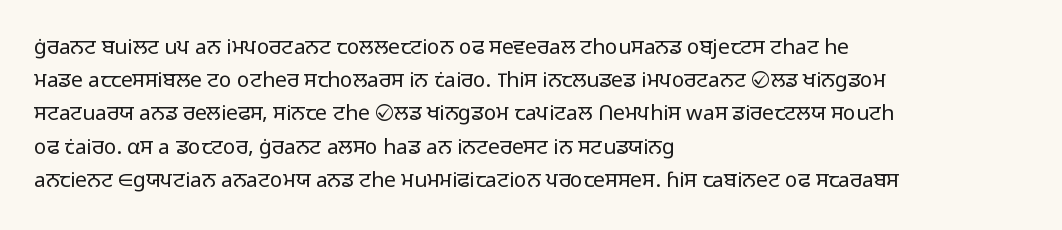
The face looks like a standard text weight, possibly lighter. Short and long lines alike share a common starting point at left. Vertically, the passage feels balanced, rows spaced as you'd expect. A bare baseline throughout the passage. Here the glyphs are tracked normally, forming tight word shapes.
